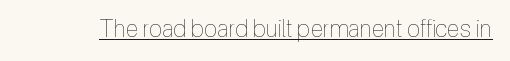
Underlined type. When letters stand straight like this, we call the style roman or upright. The line texture is even and compact thanks to regular tracking. The strokes carry an ordinary text weight at most.
